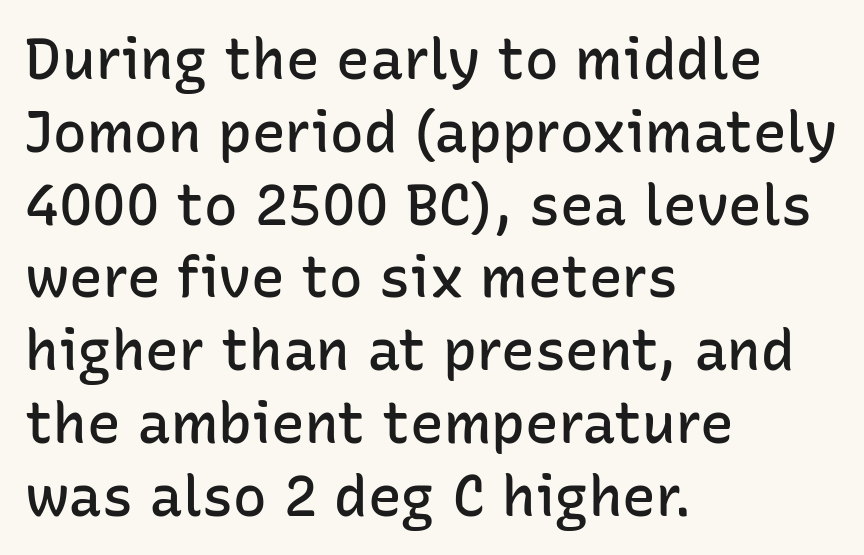
Its strokes are somewhat broadened, the hallmark of semibold type. You can tell it's not italic because the verticals are truly vertical. No word sits above an underline. Leading: standard. Is the block centered? No — it sits flush against the left margin.
